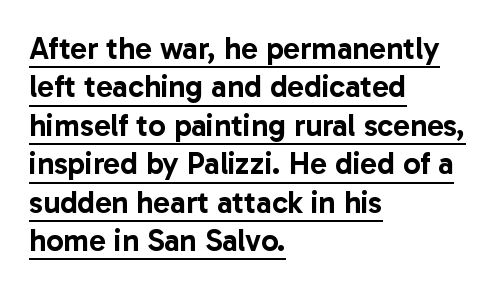
{"serif": "no", "italic": "no", "width": "normal", "stroke_contrast": "low", "x_height": "medium", "monospaced": "no", "underline": "yes", "align": "left", "line_spacing_ratio": 1.24, "letter_spacing": "normal", "letter_spacing_em": 0.0, "glyph_px": 31}
